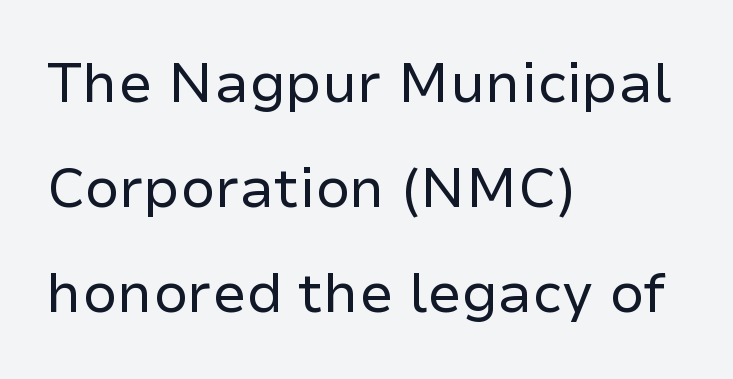
Q: Is the text bold? A: No.
Q: Is the text italic (slanted)? A: No, it is upright.
Q: Is the typeface a serif or a sans-serif typeface? A: Sans-serif.
Q: Is the text underlined? A: No.
Q: How is the paragraph aligned? A: Left-aligned.
Q: Is the spacing between letters normal or unusually wide? A: Normal.
Q: Is the spacing between lines tight, normal or loose? A: Loose.
Q: Width (condensed, normal, or wide)? A: Normal.
Q: Stroke contrast? A: Low.
Q: x-height? A: Medium.
Q: Monospaced? A: No.
